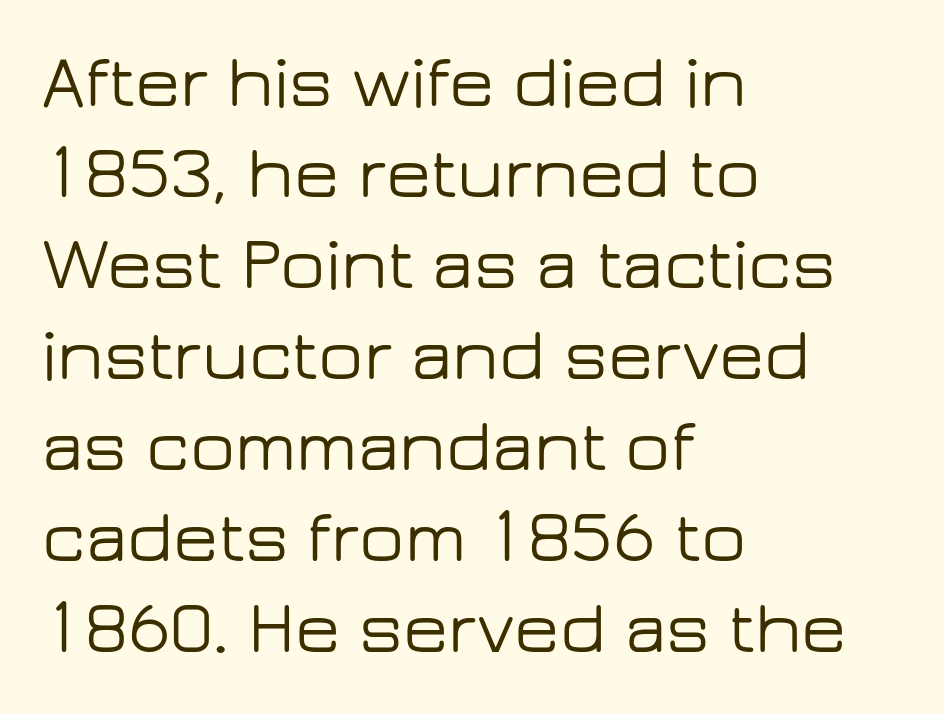
{"serif": "no", "italic": "no", "width": "wide", "stroke_contrast": "low", "x_height": "medium", "monospaced": "no", "underline": "no", "align": "left", "line_spacing_ratio": 1.23, "letter_spacing": "normal", "letter_spacing_em": 0.0, "glyph_px": 74}
